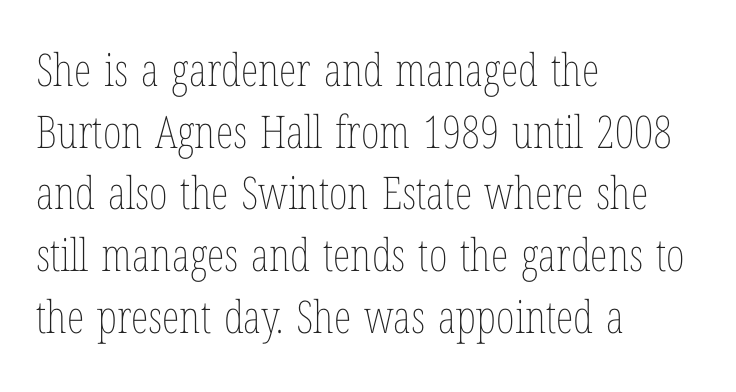
Character widths vary here, with narrow letters taking less room than wide ones. Characters remain perfectly vertical along every line. A normal amount of white space separates one row of letters from the next. The zone under the glyphs is completely vacant.
